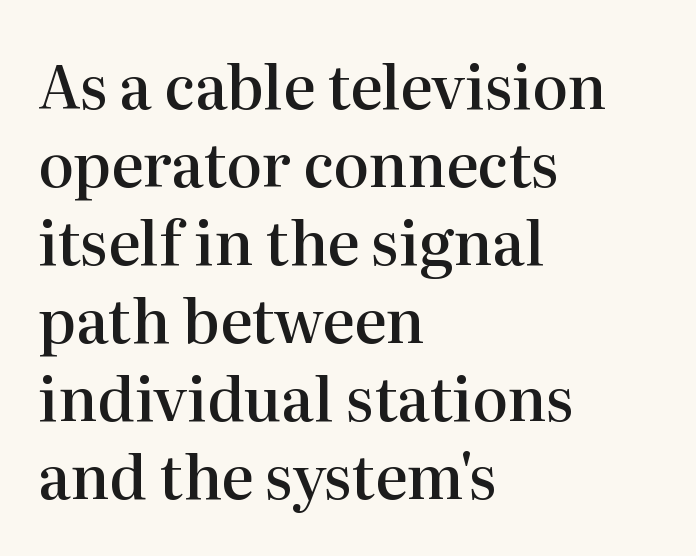
Horizontally, the lines are justified to the leading edge only. Typesetter's note: demi weight, one step under bold. The rendering shows small feet on the letterforms — a serif design. How would I describe the line gaps? Plain and ordinary. Unmarked baselines from the first word to the last.
